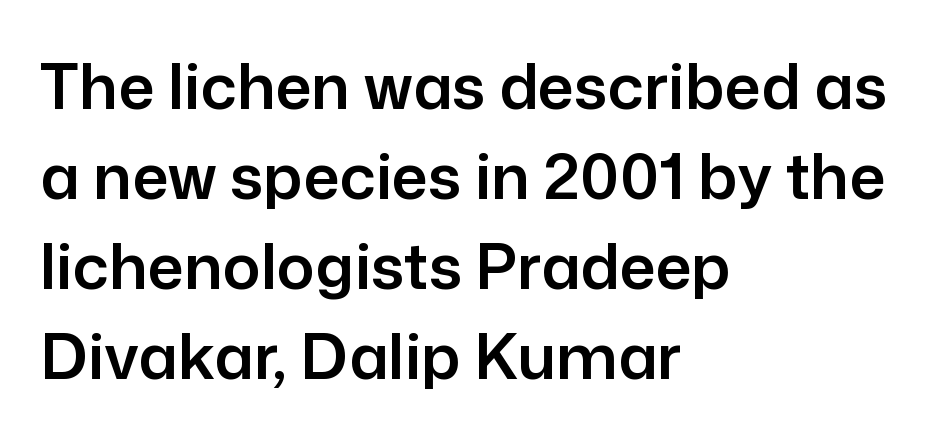
{"serif": "no", "italic": "no", "width": "normal", "stroke_contrast": "low", "x_height": "medium", "monospaced": "no", "underline": "no", "align": "left", "line_spacing": "normal", "line_spacing_ratio": 1.43, "letter_spacing": "normal", "letter_spacing_em": 0.0, "glyph_px": 63}
